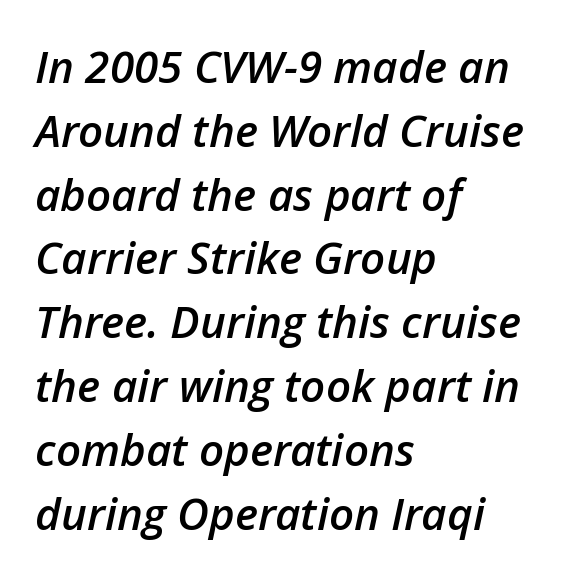
Plain, unruled lines of type. The tracking reads as untouched default to a designer's eye. The typesetting leans somewhat heavy: a semibold. Rows of type keep a routine distance in the vertical direction.
